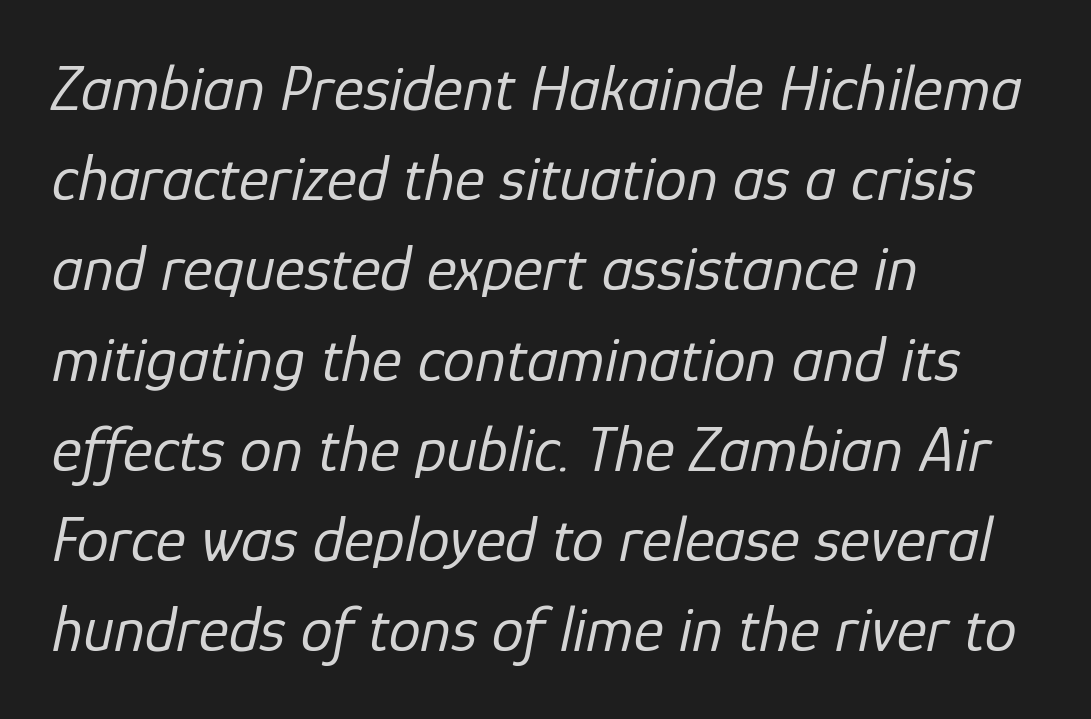
{"italic": "yes", "lean": "right", "slant_degrees": 12, "bold": "no", "weight": "regular", "width": "normal", "stroke_contrast": "low", "x_height": "medium", "monospaced": "no", "underline": "no", "align": "left", "line_spacing": "normal", "line_spacing_ratio": 1.41, "letter_spacing": "normal", "letter_spacing_em": 0.0, "glyph_px": 64}
